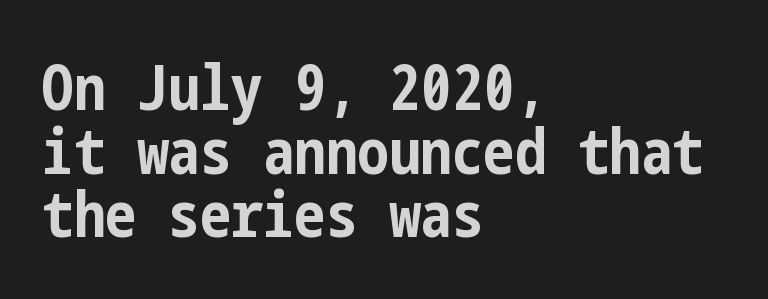
These lines were composed using upright roman letters. No feet cap the strokes, marking this as sans-serif type. Vertically, the passage feels compressed, each row crowding the next. Where is the straight margin? On the left. Has an underline been added? It has not. Heft: maximum for text — a bold.
